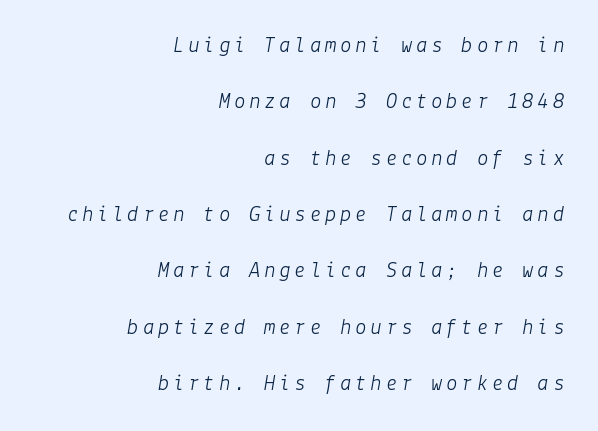
Q: Is the text bold? A: No.
Q: Is the text italic (slanted)? A: Yes, it leans right by about 9 degrees.
Q: Is the text underlined? A: No.
Q: How is the paragraph aligned? A: Right-aligned.
Q: Is the spacing between lines tight, normal or loose? A: Loose.
